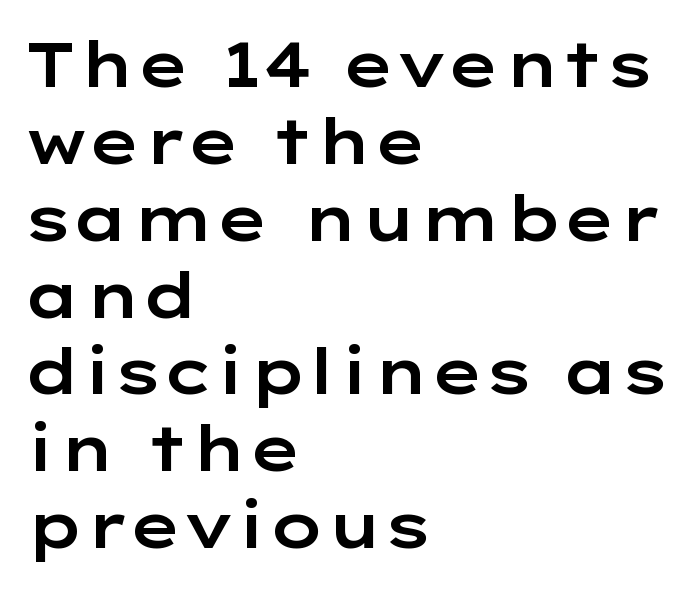
{"serif": "no", "italic": "no", "width": "wide", "stroke_contrast": "low", "x_height": "medium", "monospaced": "no", "underline": "no", "align": "left", "line_spacing_ratio": 1.22, "letter_spacing": "normal", "letter_spacing_em": 0.0, "glyph_px": 63}
